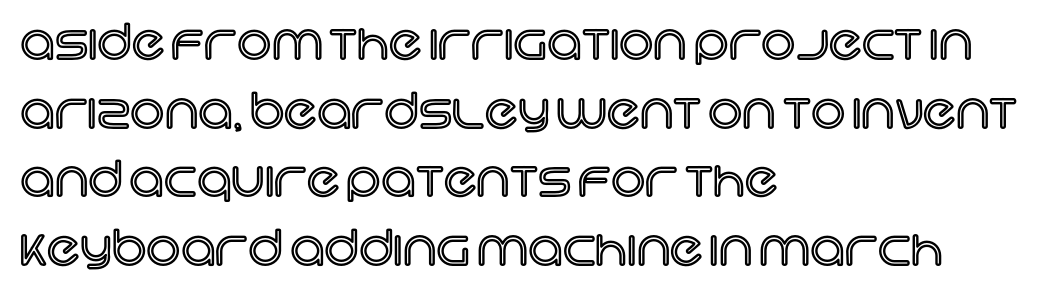
{"italic": "no", "width": "normal", "x_height": "large", "monospaced": "no", "underline": "no", "align": "left", "line_spacing": "normal", "line_spacing_ratio": 1.43, "letter_spacing": "normal", "letter_spacing_em": 0.0, "glyph_px": 48}
